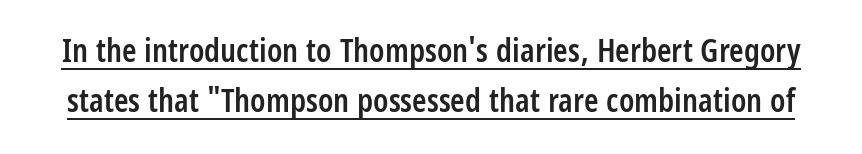
The image shows 33 px semibold, condensed sans-serif type, upright; set normal line spacing (1.51x), normal letter spacing, underlined; low stroke contrast and a large x-height.
